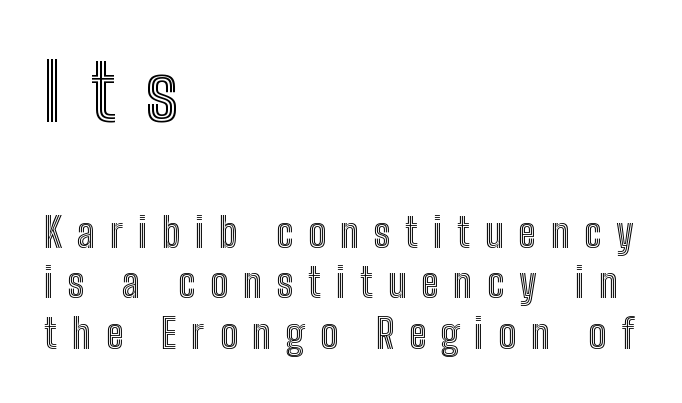
The image shows 79 px condensed type, upright; set left-aligned, normal line spacing (1.27x), unusually wide letter spacing (+0.37 em), not underlined; the first (top) block is 1.98x larger; a medium x-height.
